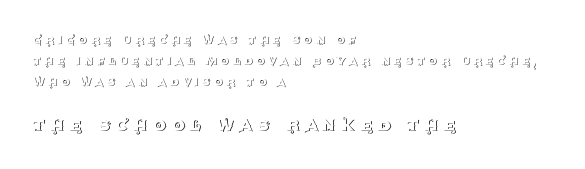
Q: Is the text bold? A: No.
Q: Is the text italic (slanted)? A: No, it is upright.
Q: Is the text underlined? A: No.
Q: How is the paragraph aligned? A: Left-aligned.
Q: Is the spacing between letters normal or unusually wide? A: Unusually wide.
Q: Is the spacing between lines tight, normal or loose? A: Normal.
Q: Which block of text is set in a larger size, the first (top) or the second (bottom)? A: The second (bottom) one.
